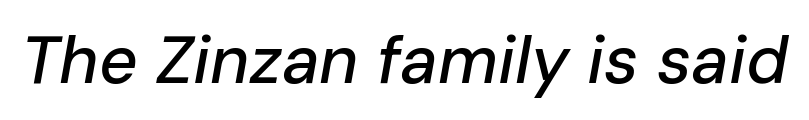
Q: Is the text italic (slanted)? A: Yes, it leans right by about 10 degrees.
Q: Is the text underlined? A: No.
Q: Is the spacing between letters normal or unusually wide? A: Normal.
Q: Width (condensed, normal, or wide)? A: Normal.
Q: Stroke contrast? A: Low.
Q: x-height? A: Medium.
Q: Monospaced? A: No.
